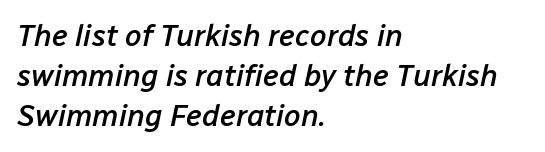
Q: Is the text bold? A: Semi-bold.
Q: Is the text italic (slanted)? A: Yes, it leans right by about 12 degrees.
Q: Is the text underlined? A: No.
Q: How is the paragraph aligned? A: Left-aligned.
Q: Is the spacing between letters normal or unusually wide? A: Normal.
Q: Is the spacing between lines tight, normal or loose? A: Normal.
Q: Width (condensed, normal, or wide)? A: Normal.
Q: Stroke contrast? A: Low.
Q: x-height? A: Medium.
Q: Monospaced? A: No.
